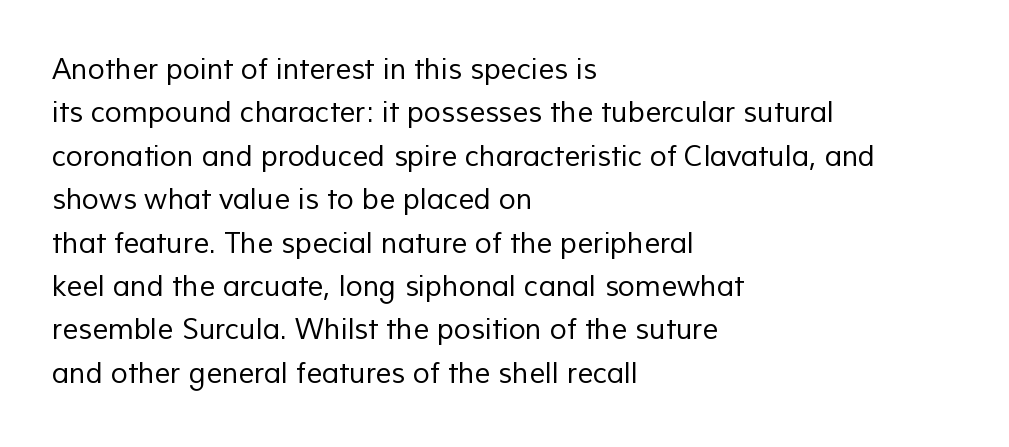
{"serif": "no", "bold": "no", "weight": "regular", "width": "normal", "stroke_contrast": "low", "x_height": "medium", "monospaced": "no", "underline": "no", "align": "left", "line_spacing": "normal", "line_spacing_ratio": 1.55, "letter_spacing": "normal", "letter_spacing_em": 0.0, "glyph_px": 28}
